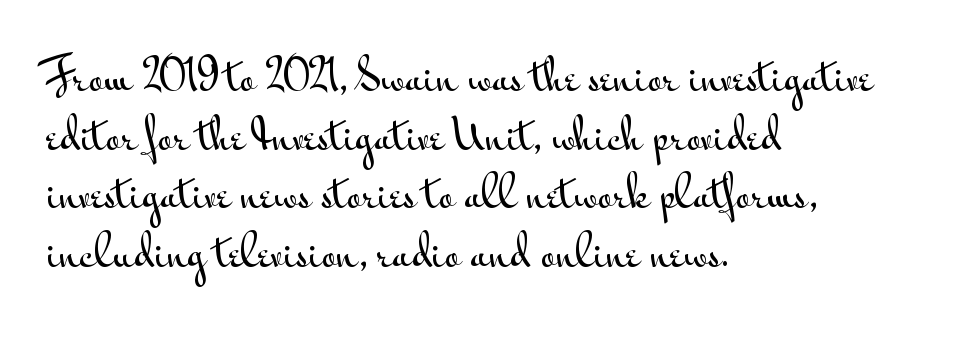
The image shows 41 px wide sans-serif type; set left-aligned, normal line spacing (1.43x), normal letter spacing, not underlined; medium stroke contrast and a small x-height.
